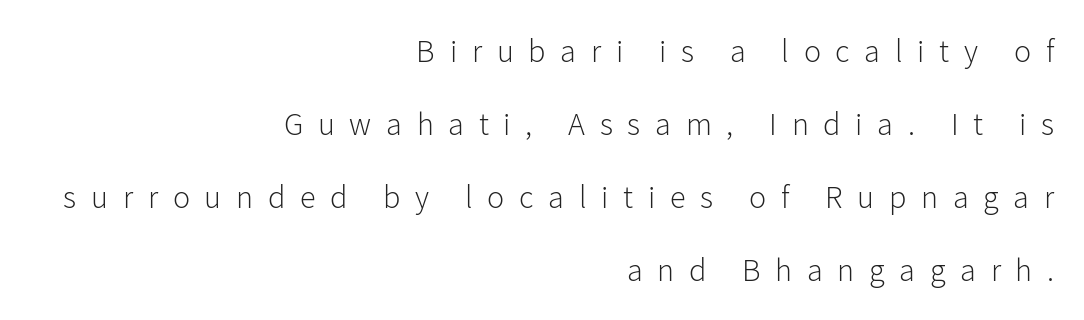
The image shows 32 px light sans-serif type, upright; set right-aligned, loose line spacing (2.28x), unusually wide letter spacing (+0.46 em), not underlined; low stroke contrast and a medium x-height.
